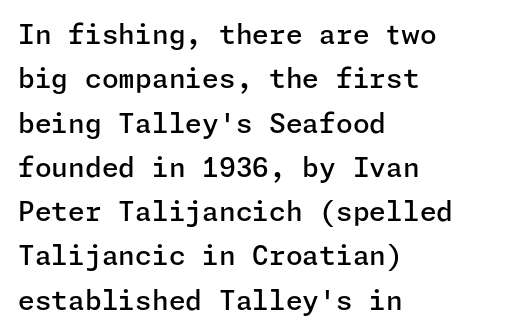
The image shows 27 px text type, upright; set left-aligned, normal line spacing (1.64x), normal letter spacing, not underlined.
